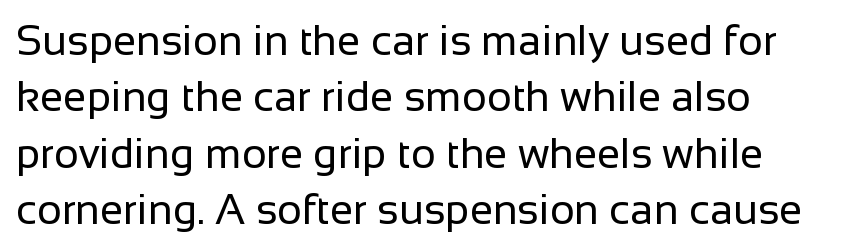
Unlike a traditional serif, this face leaves its strokes unadorned. Observe the ordinary spacing: letters are neighbours, not strangers. Unbolded letterforms with no extra heft. The letters advance in unequal steps, a hallmark of proportional type. Honestly, the row spacing looks completely unremarkable.
